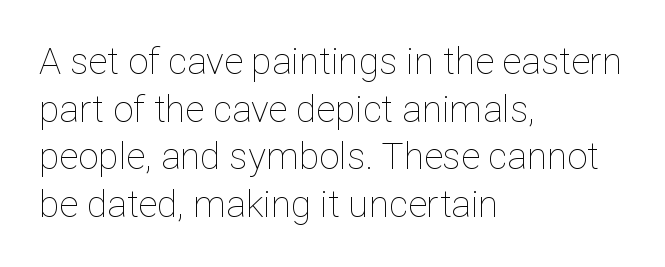
The image shows 37 px thin type, upright; set left-aligned, normal line spacing (1.29x), normal letter spacing, not underlined; low stroke contrast and a medium x-height.
